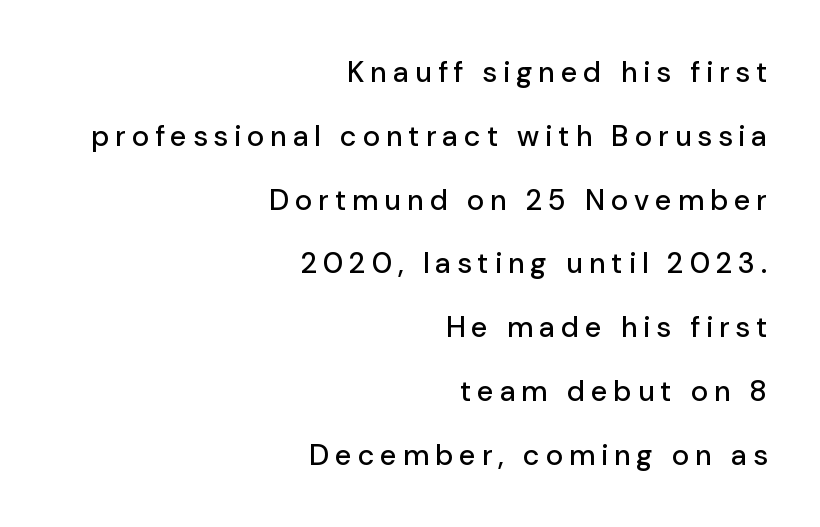
The image shows 29 px sans-serif type, upright; set right-aligned, loose line spacing (2.2x), unusually wide letter spacing (+0.21 em), not underlined; low stroke contrast and a medium x-height.
